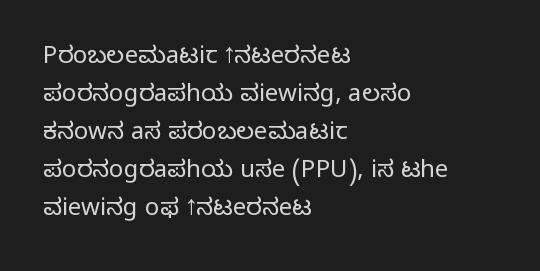
Caption: standard tracking, unaltered. How would I describe the line gaps? Plain and ordinary. Notice how the stems are strictly vertical — no italics here. The typeface has the unassuming heft of standard copy or less. The lines are quadded left.
